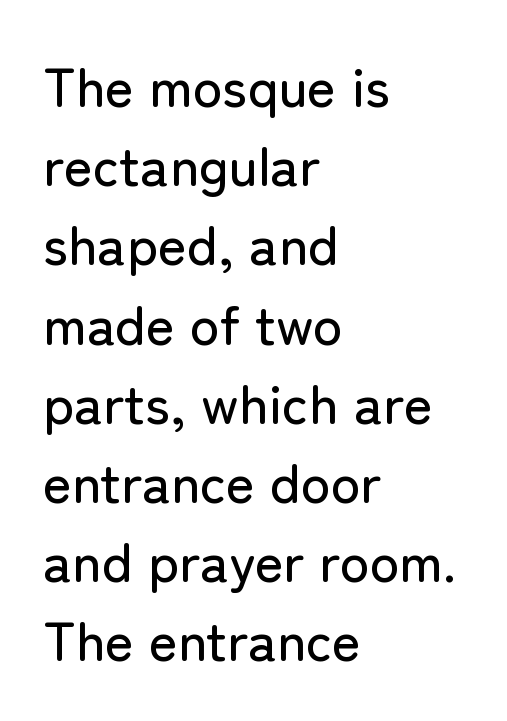
Q: Is the text italic (slanted)? A: No, it is upright.
Q: Is the typeface a serif or a sans-serif typeface? A: Sans-serif.
Q: Is the text underlined? A: No.
Q: How is the paragraph aligned? A: Left-aligned.
Q: Is the spacing between letters normal or unusually wide? A: Normal.
Q: Is the spacing between lines tight, normal or loose? A: Normal.
Q: Width (condensed, normal, or wide)? A: Normal.
Q: Stroke contrast? A: Low.
Q: x-height? A: Medium.
Q: Monospaced? A: No.
